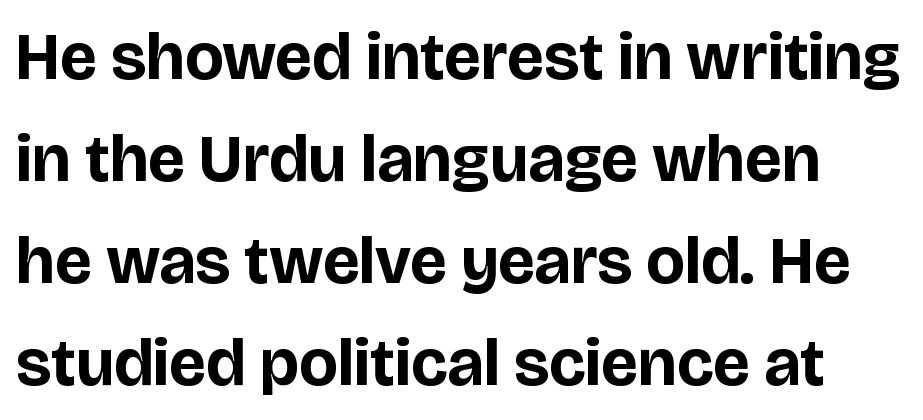
{"serif": "no", "italic": "no", "bold": "yes", "weight": "bold", "width": "normal", "stroke_contrast": "low", "x_height": "large", "monospaced": "no", "underline": "no", "line_spacing": "normal", "line_spacing_ratio": 1.52, "letter_spacing": "normal", "letter_spacing_em": 0.0, "glyph_px": 67}
